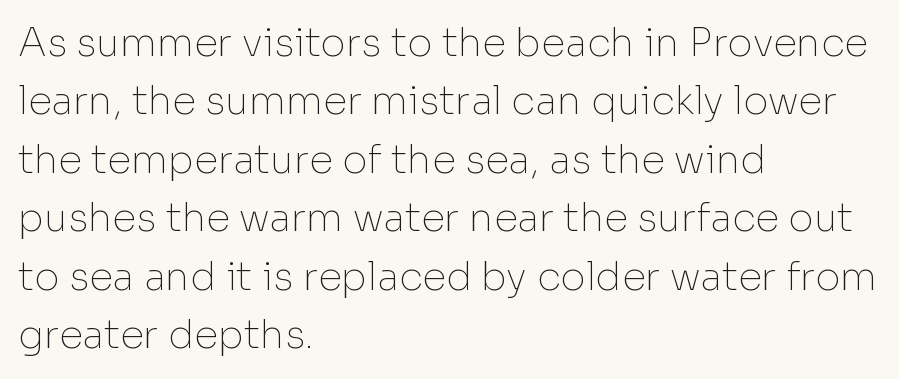
The image shows 39 px thin sans-serif type, upright; set left-aligned, normal line spacing (1.5x), normal letter spacing, not underlined; low stroke contrast and a medium x-height.
